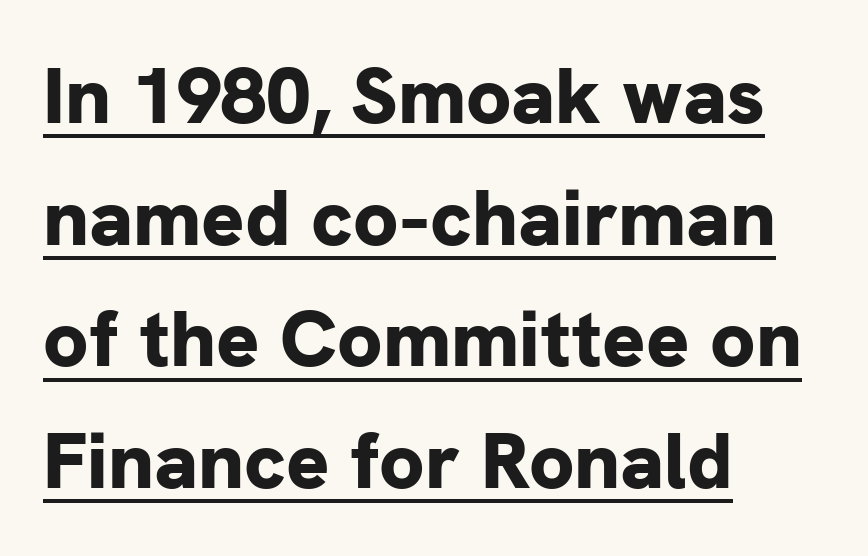
Q: Is the text bold? A: Yes.
Q: Is the text italic (slanted)? A: No, it is upright.
Q: Is the typeface a serif or a sans-serif typeface? A: Sans-serif.
Q: Is the text underlined? A: Yes.
Q: How is the paragraph aligned? A: Left-aligned.
Q: Is the spacing between letters normal or unusually wide? A: Normal.
Q: Is the spacing between lines tight, normal or loose? A: Normal.
Q: Width (condensed, normal, or wide)? A: Normal.
Q: Stroke contrast? A: Low.
Q: x-height? A: Medium.
Q: Monospaced? A: No.
